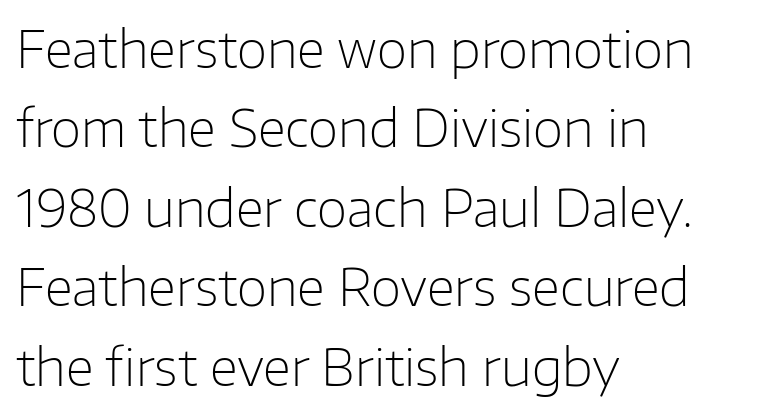
{"serif": "no", "italic": "no", "bold": "no", "weight": "light", "width": "normal", "stroke_contrast": "low", "x_height": "medium", "monospaced": "no", "underline": "no", "align": "left", "line_spacing": "normal", "line_spacing_ratio": 1.59, "letter_spacing": "normal", "letter_spacing_em": 0.0, "glyph_px": 50}
